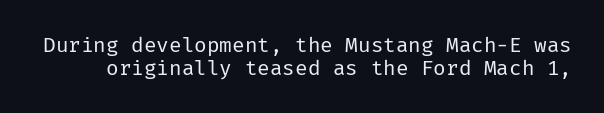
{"italic": "no", "bold": "no", "underline": "no", "line_spacing": "tight", "line_spacing_ratio": 1.08, "letter_spacing": "normal", "letter_spacing_em": 0.0, "glyph_px": 21}
